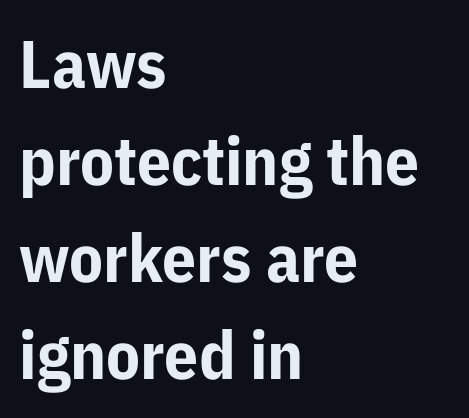
Q: Is the text bold? A: Yes.
Q: Is the text italic (slanted)? A: No, it is upright.
Q: Is the typeface a serif or a sans-serif typeface? A: Sans-serif.
Q: Is the text underlined? A: No.
Q: How is the paragraph aligned? A: Left-aligned.
Q: Is the spacing between letters normal or unusually wide? A: Normal.
Q: Is the spacing between lines tight, normal or loose? A: Normal.
Q: Width (condensed, normal, or wide)? A: Normal.
Q: Stroke contrast? A: Low.
Q: x-height? A: Medium.
Q: Monospaced? A: No.
